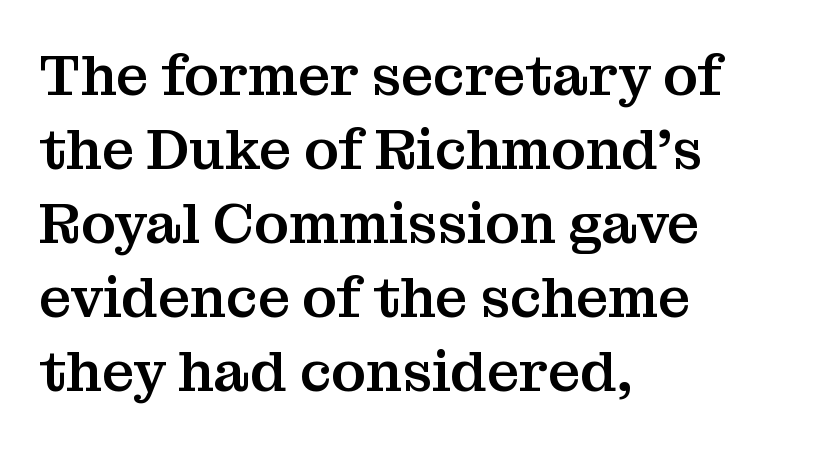
The image shows 57 px serif type, upright; set left-aligned, normal line spacing (1.3x), normal letter spacing, not underlined; medium stroke contrast and a medium x-height.
